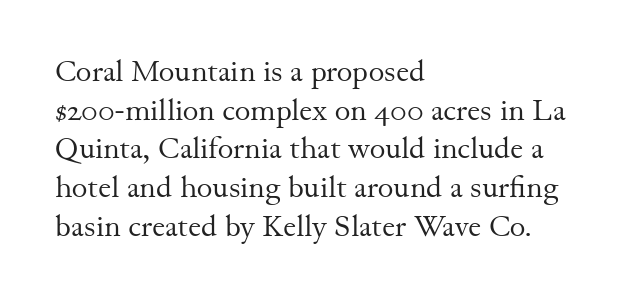
Q: Is the text bold? A: No.
Q: Is the text italic (slanted)? A: No, it is upright.
Q: Is the typeface a serif or a sans-serif typeface? A: Serif.
Q: Is the text underlined? A: No.
Q: How is the paragraph aligned? A: Left-aligned.
Q: Is the spacing between letters normal or unusually wide? A: Normal.
Q: Is the spacing between lines tight, normal or loose? A: Normal.
Q: Width (condensed, normal, or wide)? A: Normal.
Q: Stroke contrast? A: Medium.
Q: x-height? A: Small.
Q: Monospaced? A: No.
